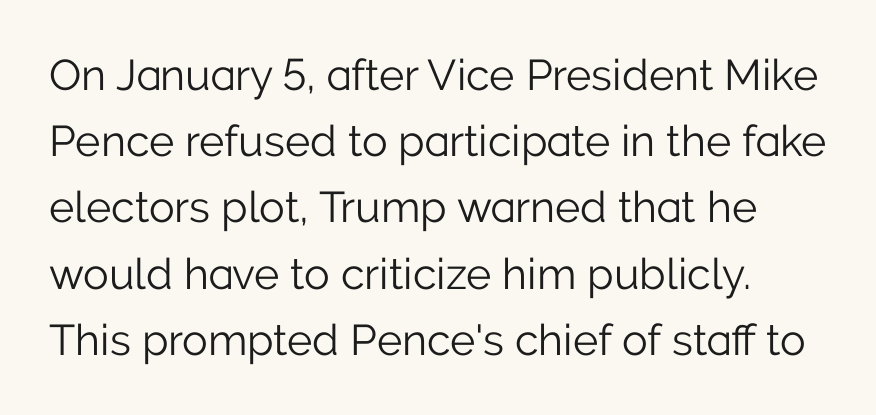
{"serif": "no", "italic": "no", "bold": "no", "weight": "light", "width": "normal", "stroke_contrast": "low", "x_height": "medium", "monospaced": "no", "underline": "no", "line_spacing": "normal", "line_spacing_ratio": 1.54, "letter_spacing": "normal", "letter_spacing_em": 0.0, "glyph_px": 43}
